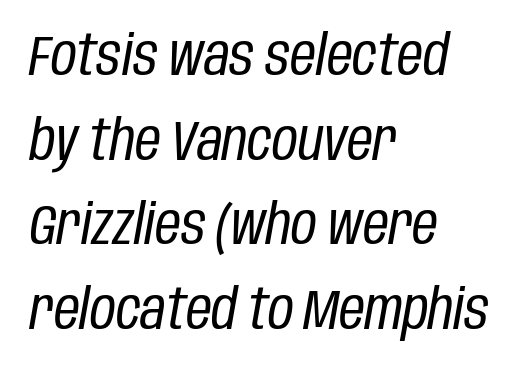
{"italic": "yes", "lean": "right", "slant_degrees": 10, "bold": "no", "weight": "regular", "width": "condensed", "stroke_contrast": "low", "x_height": "large", "monospaced": "no", "underline": "no", "align": "left", "line_spacing": "normal", "line_spacing_ratio": 1.51, "letter_spacing": "normal", "letter_spacing_em": 0.0, "glyph_px": 56}
